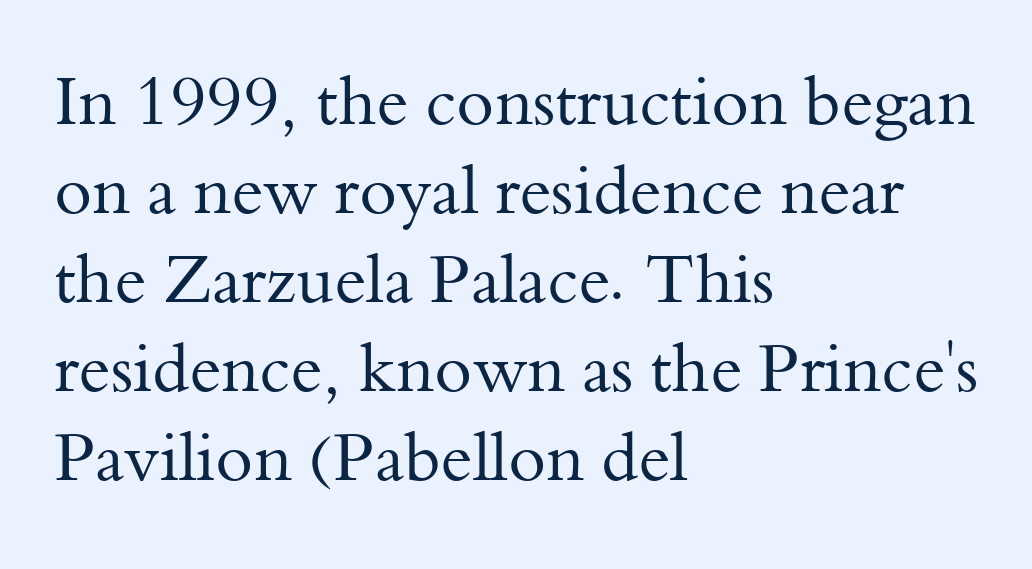
A roman cut, with each character standing at attention. Varying glyph widths throughout — classic text-font behaviour. The space between consecutive lines is moderate. Students, note that the glyphs here touch the page at normal intervals. Only glyphs here, with clear space below each row.
